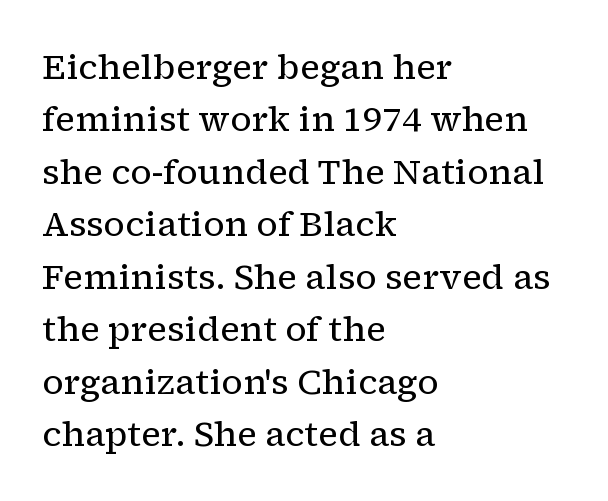
{"serif": "yes", "italic": "no", "bold": "no", "weight": "regular", "width": "normal", "stroke_contrast": "low", "x_height": "medium", "monospaced": "no", "underline": "no", "align": "left", "line_spacing": "normal", "line_spacing_ratio": 1.5, "letter_spacing": "normal", "letter_spacing_em": 0.0, "glyph_px": 35}
